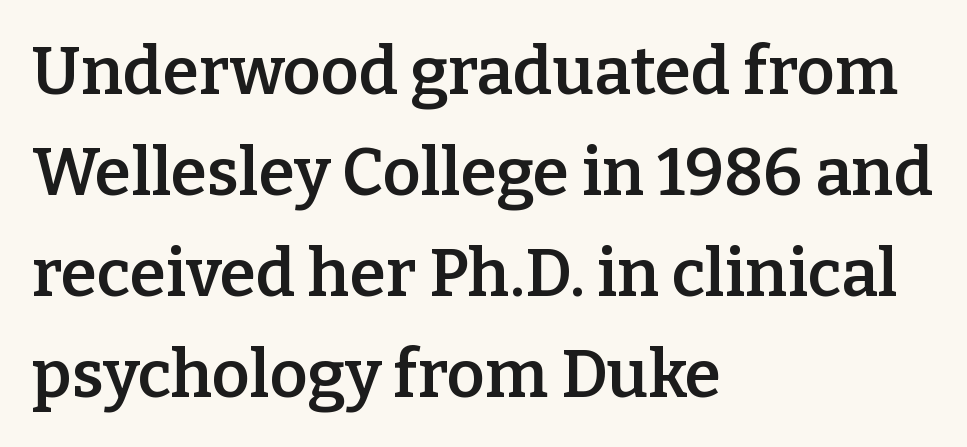
Every stem runs plumb, perpendicular to the baseline. Look at the tracking — it's just the regular setting, nothing added. Spacing verdict: proportional, widths tailored to each character. This rendering features lettering with no underline. Horizontal alignment here is leftward, the default for most running prose.
